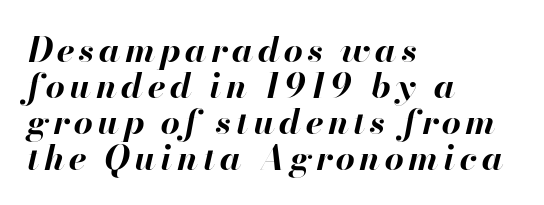
This rendering uses left alignment, leaving the right contour irregular. On the weight axis this lands at bold, roughly 700. The text carries the slant typical of an italic or oblique font. Descender tails drop into unmarked territory.
